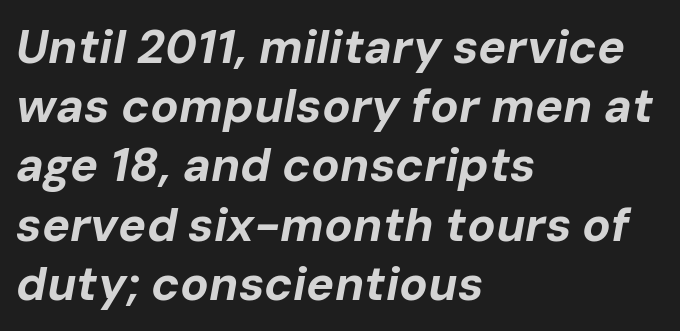
The image shows 47 px bold type, italic (leaning right); set left-aligned, normal line spacing (1.26x), normal letter spacing, not underlined; low stroke contrast and a medium x-height.
